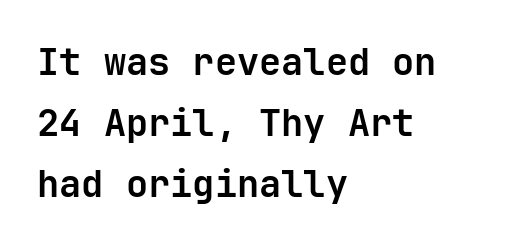
The image shows 37 px bold sans-serif type, upright, monospaced; set left-aligned, normal line spacing (1.65x), normal letter spacing, not underlined; low stroke contrast and a medium x-height.
